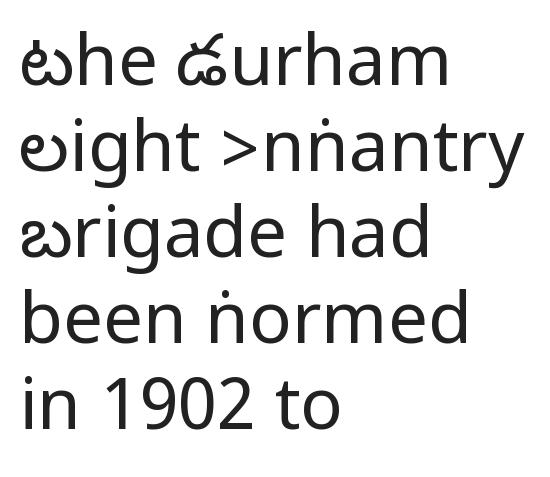
Q: Is the text bold? A: No.
Q: Is the text italic (slanted)? A: No, it is upright.
Q: Is the typeface a serif or a sans-serif typeface? A: Sans-serif.
Q: Is the text underlined? A: No.
Q: How is the paragraph aligned? A: Left-aligned.
Q: Is the spacing between letters normal or unusually wide? A: Normal.
Q: Width (condensed, normal, or wide)? A: Condensed.
Q: Stroke contrast? A: Low.
